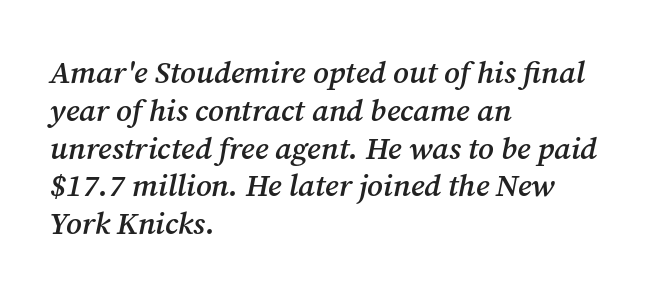
The image shows 31 px semibold serif type, italic (leaning right); set left-aligned, line spacing 1.22x, normal letter spacing, not underlined; medium stroke contrast and a medium x-height.
